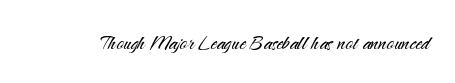
The image shows 25 px text type; set normal letter spacing, not underlined.
